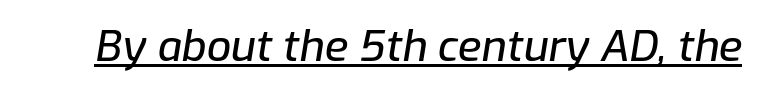
The image shows 43 px text type, italic (leaning right); set normal letter spacing, underlined; low stroke contrast and a medium x-height.
